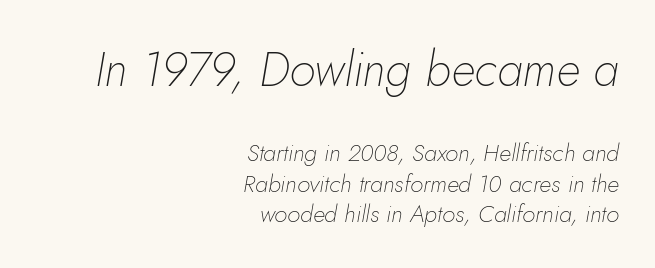
The letters advance in unequal steps, a hallmark of proportional type. This sample is right-justified, so line beginnings fall wherever the words allow. The rendering shrinks the type as you move from the upper chunk to the lower. Regarding leading, the lines here are spaced in the standard way. The strip under each line holds only bare page. The cut favours lightness, reaching ordinary text weight at its darkest.
